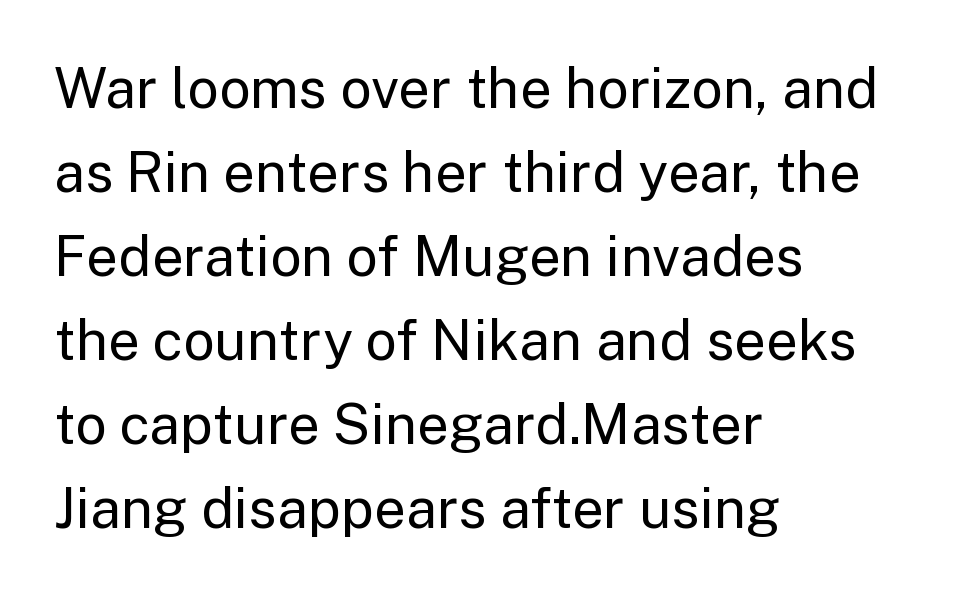
The image shows 56 px regular-weight sans-serif type, upright; set left-aligned, normal line spacing (1.5x), normal letter spacing, not underlined; low stroke contrast and a medium x-height.
